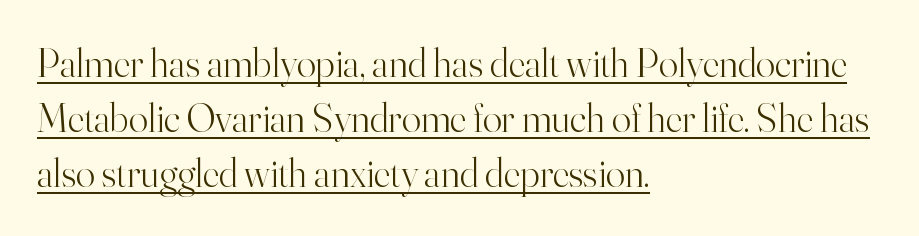
Q: Is the text bold? A: No.
Q: Is the text italic (slanted)? A: No, it is upright.
Q: Is the typeface a serif or a sans-serif typeface? A: Serif.
Q: Is the text underlined? A: Yes.
Q: How is the paragraph aligned? A: Left-aligned.
Q: Is the spacing between letters normal or unusually wide? A: Normal.
Q: Is the spacing between lines tight, normal or loose? A: Normal.
Q: Width (condensed, normal, or wide)? A: Normal.
Q: Stroke contrast? A: High.
Q: x-height? A: Small.
Q: Monospaced? A: No.
